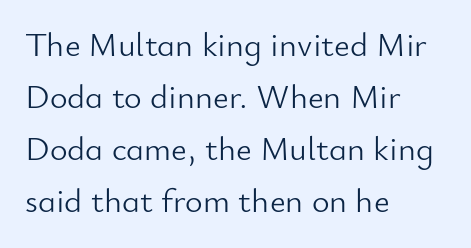
The text was rendered using a sans face with plain stroke endings. Rows of type keep a routine distance in the vertical direction. The zone under the glyphs is completely vacant. The face looks like a standard text weight, possibly lighter. The paragraph has a hard left edge and a soft right edge. Inter-character spacing is left at the font's built-in metrics.
